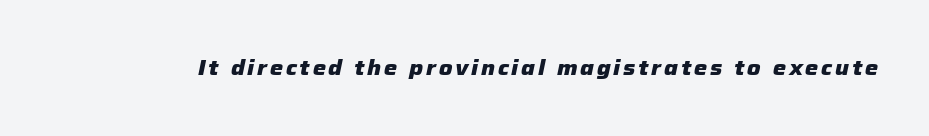
Italic? Definitely — the glyphs are oblique. A dark, heavy texture on the line: the type is bold. Clear beneath every line of the passage.
